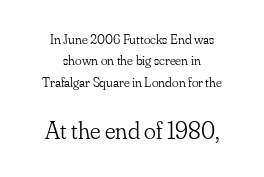
Q: Is the text bold? A: No.
Q: Is the text italic (slanted)? A: No, it is upright.
Q: Is the text underlined? A: No.
Q: How is the paragraph aligned? A: Centered.
Q: Is the spacing between letters normal or unusually wide? A: Normal.
Q: Is the spacing between lines tight, normal or loose? A: Normal.
Q: Which block of text is set in a larger size, the first (top) or the second (bottom)? A: The second (bottom) one.
